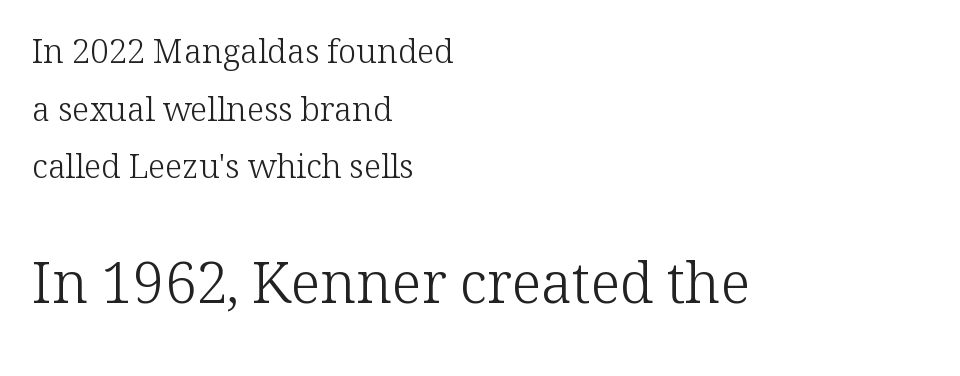
Q: Is the text bold? A: No.
Q: Is the text italic (slanted)? A: No, it is upright.
Q: Is the typeface a serif or a sans-serif typeface? A: Serif.
Q: Is the text underlined? A: No.
Q: How is the paragraph aligned? A: Left-aligned.
Q: Is the spacing between letters normal or unusually wide? A: Normal.
Q: Which block of text is set in a larger size, the first (top) or the second (bottom)? A: The second (bottom) one.
Q: Width (condensed, normal, or wide)? A: Normal.
Q: Stroke contrast? A: Low.
Q: x-height? A: Medium.
Q: Monospaced? A: No.
